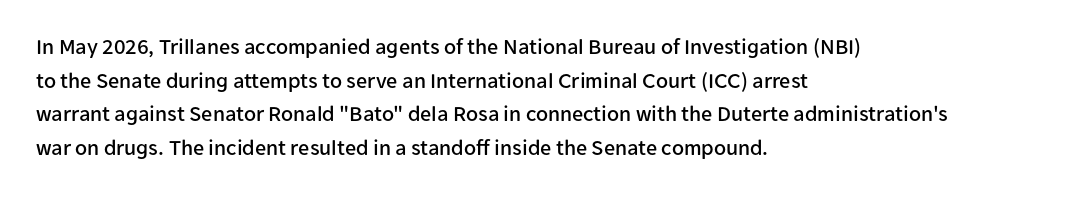
One glance says typical: line gaps are just what's usual. The letters stand upright; this is a roman face. The gap between lines stays unmarked. These lines keep a tight, regular rhythm from letter to letter. Casual observation: everything's shoved over to the left.
